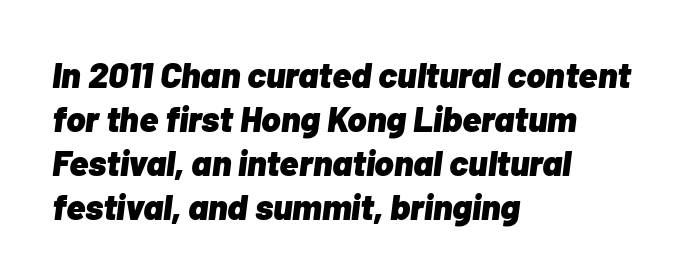
{"italic": "yes", "lean": "right", "slant_degrees": 7, "bold": "yes", "weight": "heavy", "width": "normal", "stroke_contrast": "low", "x_height": "medium", "monospaced": "no", "underline": "no", "align": "left", "line_spacing_ratio": 1.22, "letter_spacing": "normal", "letter_spacing_em": 0.0, "glyph_px": 36}
